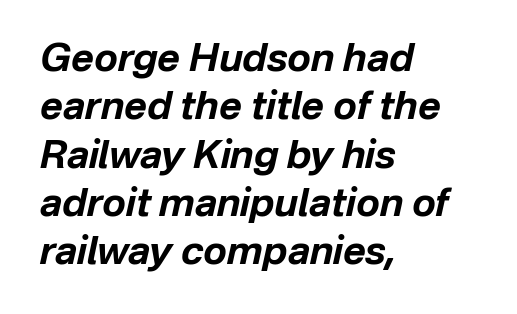
{"italic": "yes", "lean": "right", "slant_degrees": 12, "bold": "yes", "weight": "bold", "width": "normal", "stroke_contrast": "low", "x_height": "medium", "monospaced": "no", "underline": "no", "align": "left", "line_spacing_ratio": 1.24, "letter_spacing": "normal", "letter_spacing_em": 0.0, "glyph_px": 39}
